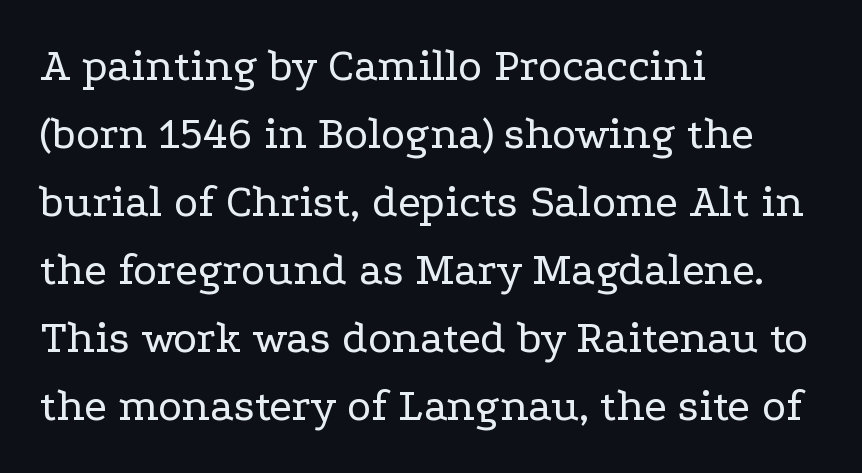
These lines are rendered in a variable-pitch font. Decoration check: the copy has no underline. Reading down the block, your eye returns to a fixed left position each line. The passage shown is not bold in any degree.
